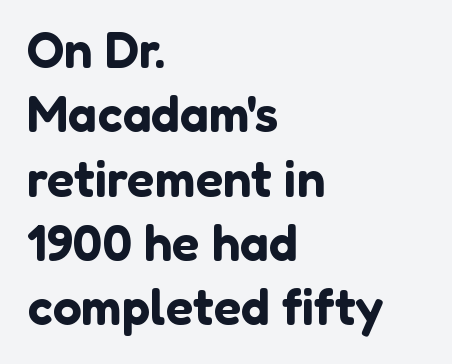
The image shows 51 px sans-serif type, upright; set left-aligned, normal line spacing (1.26x), normal letter spacing, not underlined; low stroke contrast and a medium x-height.
